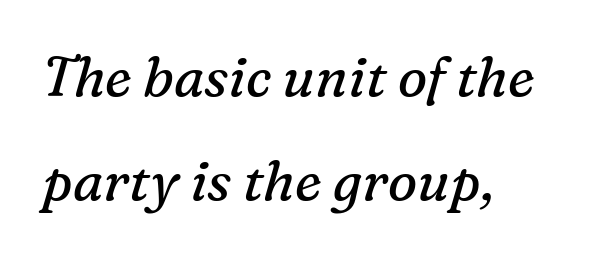
{"serif": "yes", "italic": "yes", "lean": "right", "slant_degrees": 16, "bold": "no", "weight": "regular", "width": "normal", "stroke_contrast": "medium", "x_height": "medium", "monospaced": "no", "underline": "no", "align": "left", "line_spacing": "loose", "line_spacing_ratio": 1.9, "letter_spacing": "normal", "letter_spacing_em": 0.0, "glyph_px": 55}
